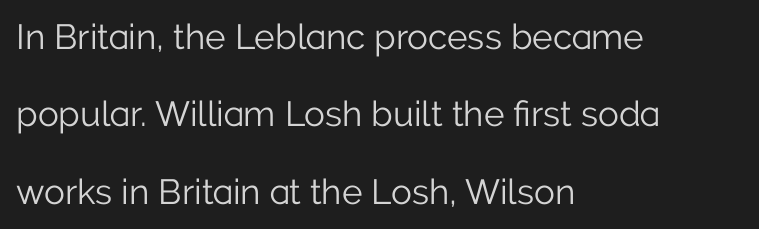
{"serif": "no", "italic": "no", "bold": "no", "weight": "light", "width": "normal", "stroke_contrast": "low", "x_height": "medium", "monospaced": "no", "underline": "no", "align": "left", "line_spacing": "loose", "line_spacing_ratio": 2.21, "letter_spacing": "normal", "letter_spacing_em": 0.0, "glyph_px": 35}
